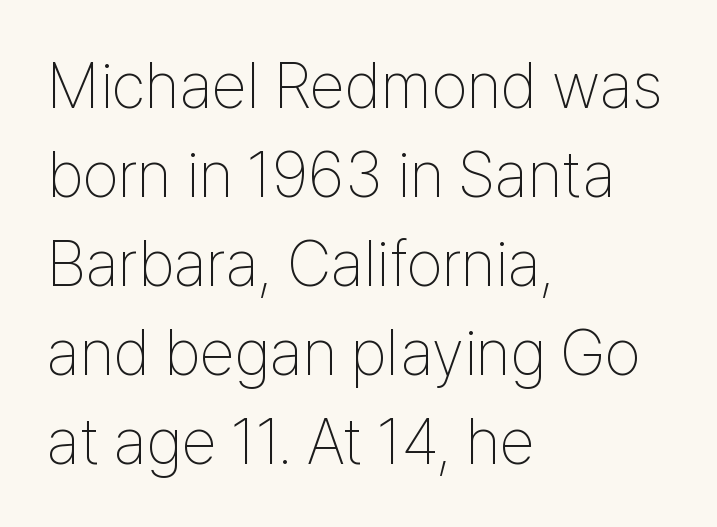
Descender tails drop into unmarked territory. The characters display no serif detailing; their extremities are plain. Every stem runs plumb, perpendicular to the baseline. The strokes are not fattened; the text isn't bold.
